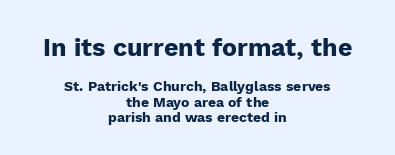
Block one is the big one; block two sits smaller underneath. Plain, unruled lines of type. Posture: straight, roman, zero tilt. Notice how thick the strokes are: this is what a full bold looks like.
